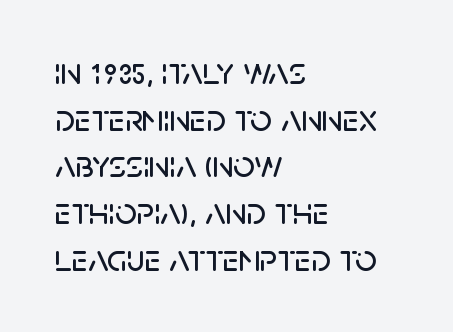
The image shows 38 px sans-serif type, upright; set left-aligned, line spacing 1.23x, normal letter spacing, not underlined; low stroke contrast and a large x-height.
